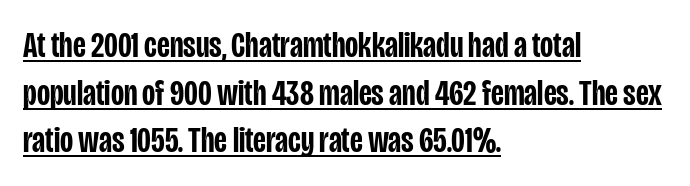
Q: Is the text bold? A: Semi-bold.
Q: Is the text italic (slanted)? A: No, it is upright.
Q: Is the typeface a serif or a sans-serif typeface? A: Sans-serif.
Q: Is the text underlined? A: Yes.
Q: How is the paragraph aligned? A: Left-aligned.
Q: Is the spacing between letters normal or unusually wide? A: Normal.
Q: Is the spacing between lines tight, normal or loose? A: Normal.
Q: Width (condensed, normal, or wide)? A: Condensed.
Q: Stroke contrast? A: Low.
Q: x-height? A: Large.
Q: Monospaced? A: No.
